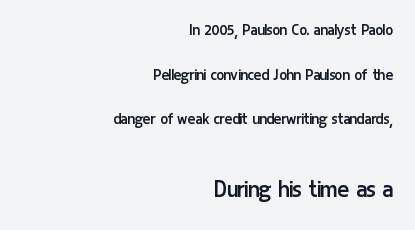
Q: Is the text bold? A: No.
Q: Is the text italic (slanted)? A: No, it is upright.
Q: Is the text underlined? A: No.
Q: How is the paragraph aligned? A: Right-aligned.
Q: Is the spacing between letters normal or unusually wide? A: Normal.
Q: Is the spacing between lines tight, normal or loose? A: Loose.
Q: Which block of text is set in a larger size, the first (top) or the second (bottom)? A: The second (bottom) one.
